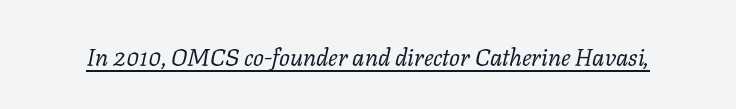
Counters stay open thanks to moderate or lighter strokes. The face used here is rendered with its standard letterfit. These characters rest on top of a visible drawn line. Style check: oblique.
